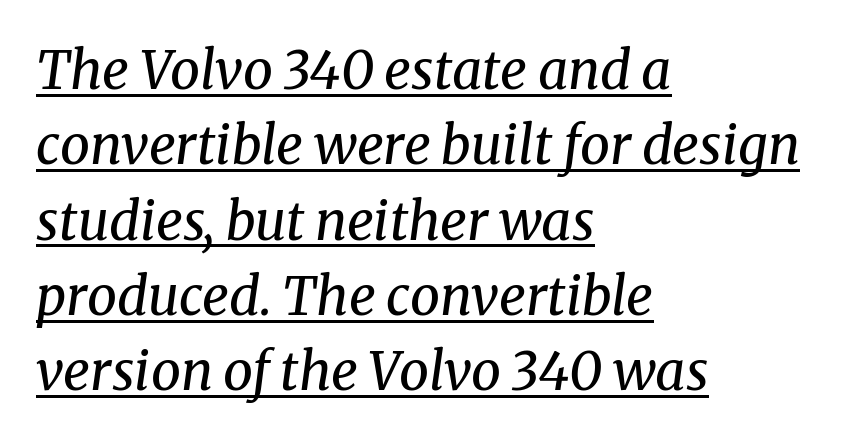
Q: Is the text bold? A: No.
Q: Is the text italic (slanted)? A: Yes, it leans right by about 8 degrees.
Q: Is the typeface a serif or a sans-serif typeface? A: Serif.
Q: Is the text underlined? A: Yes.
Q: How is the paragraph aligned? A: Left-aligned.
Q: Is the spacing between letters normal or unusually wide? A: Normal.
Q: Is the spacing between lines tight, normal or loose? A: Normal.
Q: Width (condensed, normal, or wide)? A: Normal.
Q: Stroke contrast? A: Medium.
Q: x-height? A: Medium.
Q: Monospaced? A: No.
